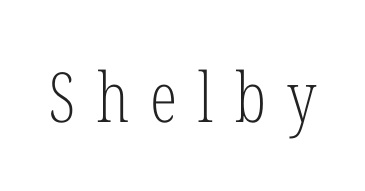
Q: Is the text bold? A: No.
Q: Is the text italic (slanted)? A: No, it is upright.
Q: Is the typeface a serif or a sans-serif typeface? A: Serif.
Q: Is the text underlined? A: No.
Q: Is the spacing between letters normal or unusually wide? A: Unusually wide.
Q: Width (condensed, normal, or wide)? A: Condensed.
Q: Stroke contrast? A: Low.
Q: x-height? A: Medium.
Q: Monospaced? A: No.
